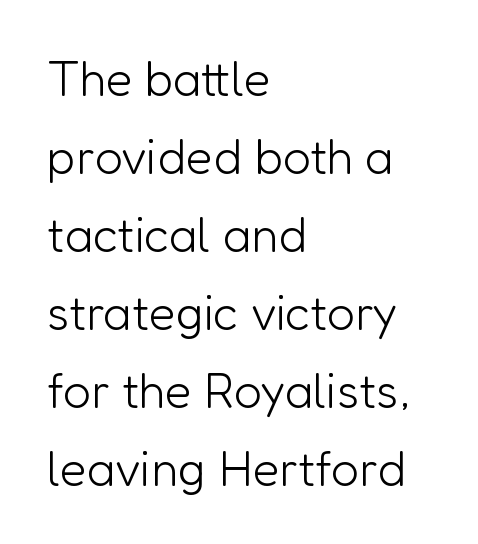
Letterform terminals end flat and unadorned throughout the passage. The setting favours the left margin, as ordinary paragraphs usually do. Nope, not italic — everything's standing straight. Varying glyph widths throughout — classic text-font behaviour. These lines keep a tight, regular rhythm from letter to letter. Vertical stems look standard width or narrower in stroke.
